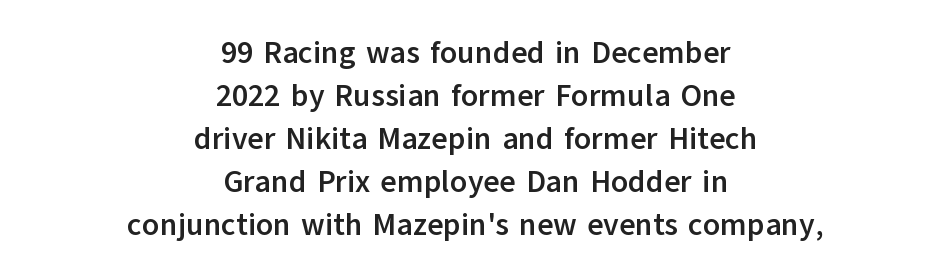
The designer went with a sans here, leaving each stem footless. This sample has the flowing, uneven cadence of proportional lettering. Honestly, there is no underline to notice here at all. Each new line begins a customary step beneath the previous one. The typography opts for an upright posture over an oblique one. What stands out about the letter spacing? Nothing — it is the standard amount.
